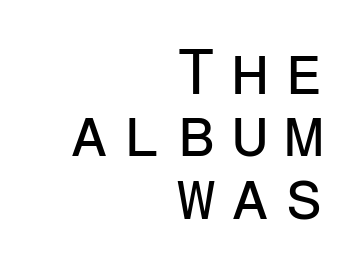
{"serif": "no", "italic": "no", "bold": "no", "weight": "regular", "width": "normal", "stroke_contrast": "low", "x_height": "medium", "monospaced": "yes", "underline": "no", "align": "right", "line_spacing": "tight", "line_spacing_ratio": 0.96, "letter_spacing": "wide", "letter_spacing_em": 0.21, "glyph_px": 65}
